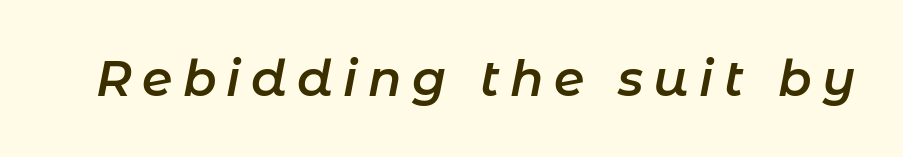
Check the space under the baseline: it is left empty. The text carries the slant typical of an italic or oblique font. These lines are rendered in a variable-pitch font. The line texture is sparse and dotted thanks to wide tracking. Summary of weight: moderately heavy, a semibold.
